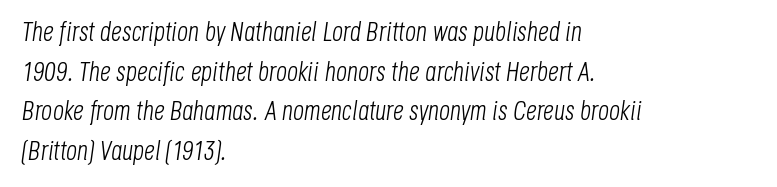
The image shows 27 px text type, italic (leaning right); set left-aligned, normal line spacing (1.47x), normal letter spacing, not underlined.
